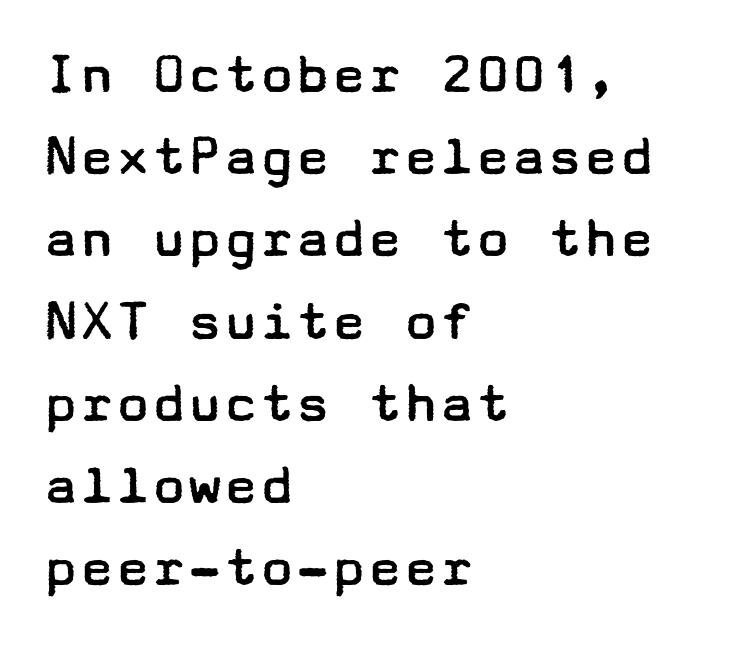
Underline: absent. Unbolded letterforms with no extra heft. This is sans-serif lettering, the kind often seen on screens and signage. The vertical gap from one line to the next is medium. Upright lettering throughout. Words appear dense and cohesive because spacing is normal.
